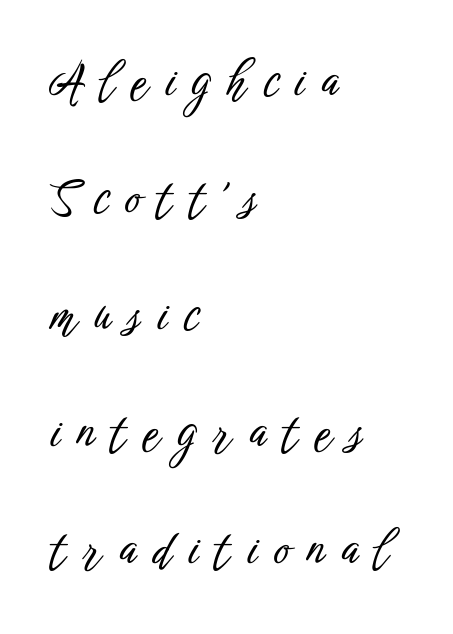
{"serif": "no", "width": "condensed", "stroke_contrast": "low", "x_height": "medium", "monospaced": "no", "underline": "no", "align": "left", "line_spacing": "loose", "line_spacing_ratio": 2.49, "letter_spacing": "wide", "letter_spacing_em": 0.36, "glyph_px": 47}
